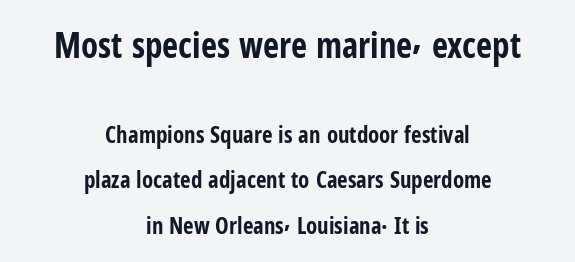
{"serif": "no", "italic": "no", "bold": "yes", "weight": "bold", "width": "condensed", "stroke_contrast": "low", "x_height": "medium", "monospaced": "no", "underline": "no", "align": "center", "line_spacing": "loose", "line_spacing_ratio": 1.99, "letter_spacing": "normal", "letter_spacing_em": 0.0, "larger_block": "first", "size_ratio": 1.52, "glyph_px": 35}
